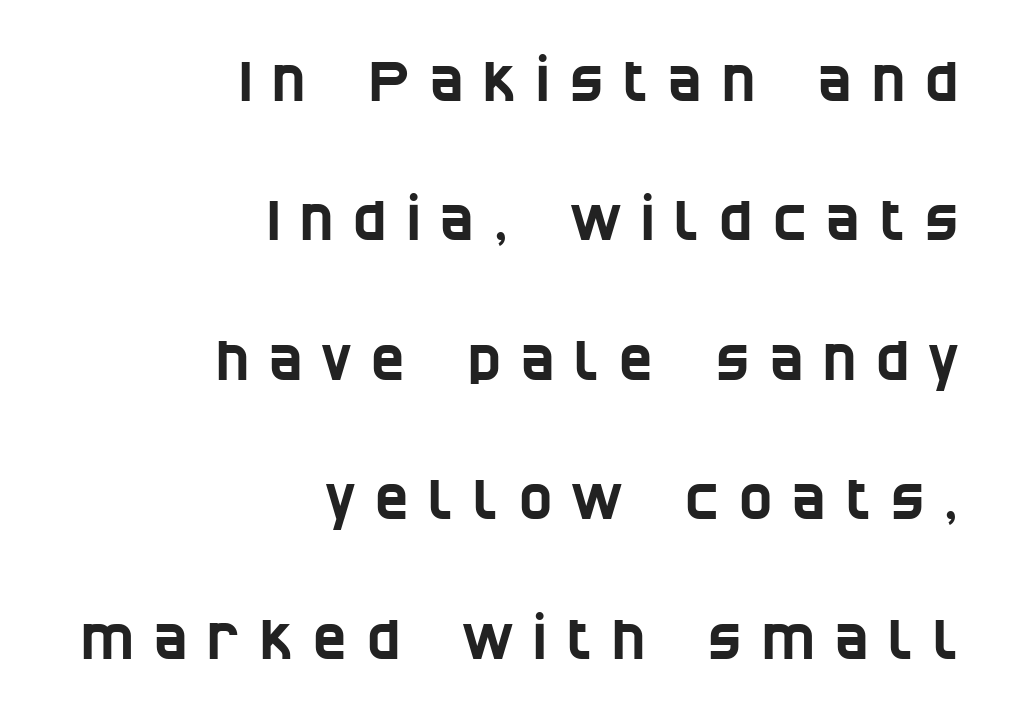
Q: Is the typeface a serif or a sans-serif typeface? A: Sans-serif.
Q: Is the text underlined? A: No.
Q: How is the paragraph aligned? A: Right-aligned.
Q: Is the spacing between letters normal or unusually wide? A: Unusually wide.
Q: Is the spacing between lines tight, normal or loose? A: Loose.
Q: Width (condensed, normal, or wide)? A: Condensed.
Q: Stroke contrast? A: Low.
Q: x-height? A: Large.
Q: Monospaced? A: No.
